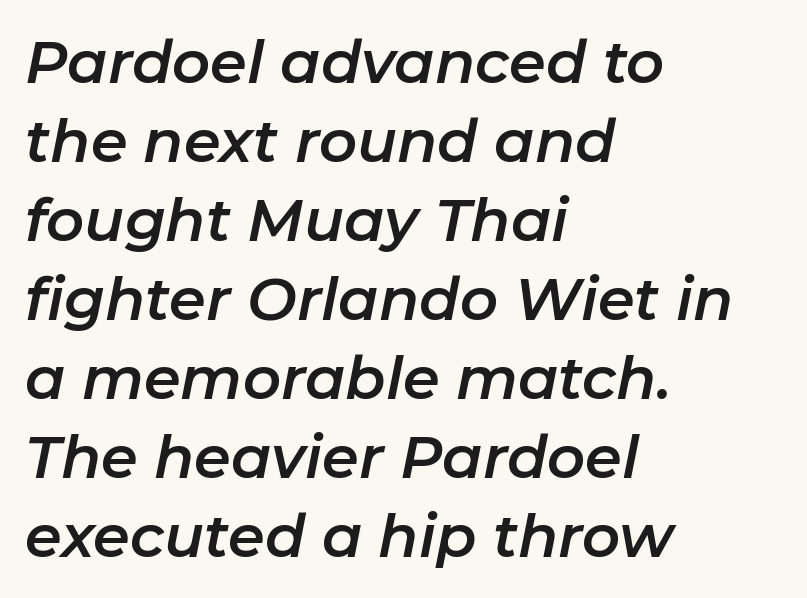
There is no visible air inserted between adjacent glyphs. Observe the lean: these are italic letterforms. Underlining? Definitely not there. These lines stack with their left ends in a neat column.
